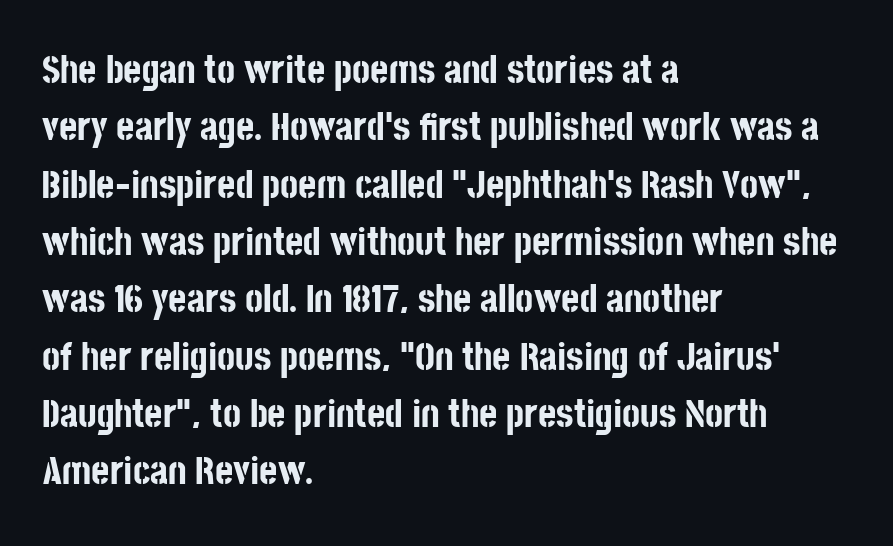
{"serif": "no", "italic": "no", "bold": "yes", "weight": "bold", "width": "condensed", "stroke_contrast": "low", "x_height": "large", "monospaced": "no", "underline": "no", "align": "left", "line_spacing": "normal", "line_spacing_ratio": 1.47, "letter_spacing": "normal", "letter_spacing_em": 0.0, "glyph_px": 39}
